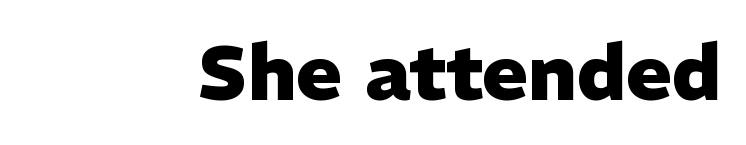
Q: Is the text bold? A: Yes.
Q: Is the text italic (slanted)? A: No, it is upright.
Q: Is the typeface a serif or a sans-serif typeface? A: Sans-serif.
Q: Is the text underlined? A: No.
Q: Is the spacing between letters normal or unusually wide? A: Normal.
Q: Width (condensed, normal, or wide)? A: Normal.
Q: Stroke contrast? A: Low.
Q: x-height? A: Medium.
Q: Monospaced? A: No.
